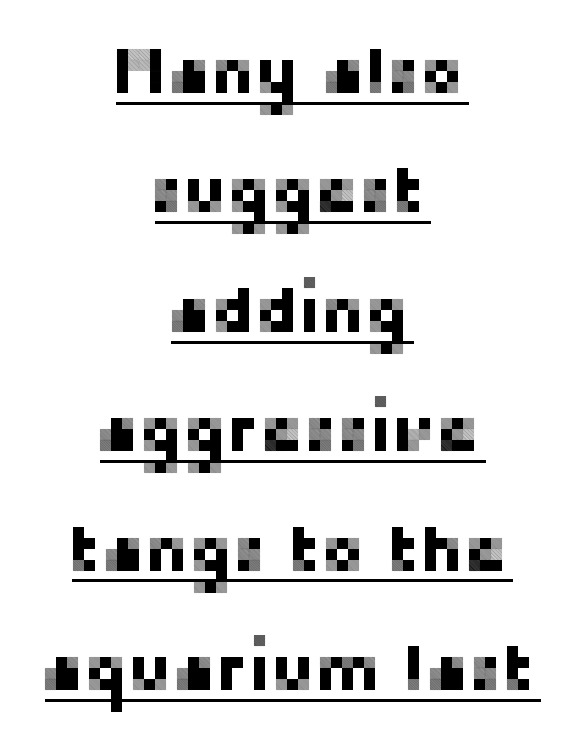
{"serif": "no", "italic": "no", "width": "normal", "stroke_contrast": "low", "x_height": "medium", "monospaced": "no", "underline": "yes", "align": "center", "line_spacing_ratio": 1.81, "letter_spacing": "normal", "letter_spacing_em": 0.0, "glyph_px": 66}
